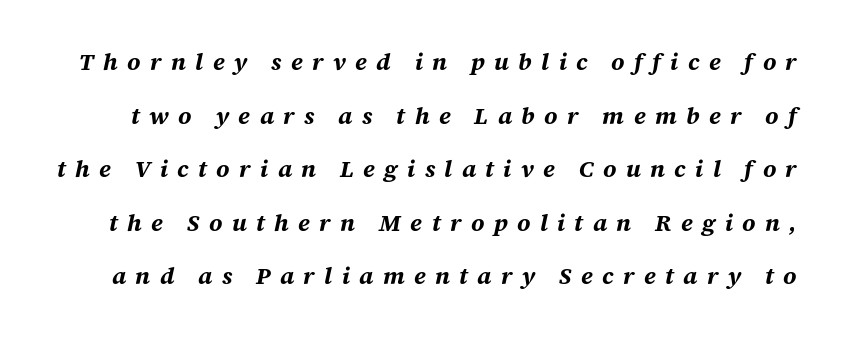
Loose tracking; the words dissolve into strings of separated letters. Compared with typical paragraphs, the rows here are farther apart. You'd pick this weight for a headline — it's a proper bold. Just letters on the line, the space beneath them empty.
